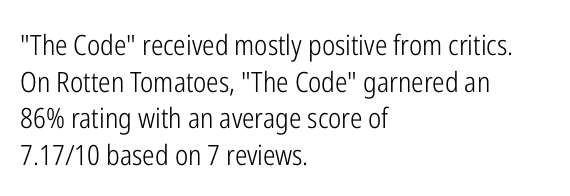
{"serif": "no", "italic": "no", "bold": "no", "weight": "light", "width": "condensed", "stroke_contrast": "low", "x_height": "medium", "monospaced": "no", "underline": "no", "align": "left", "line_spacing": "normal", "line_spacing_ratio": 1.31, "letter_spacing": "normal", "letter_spacing_em": 0.0, "glyph_px": 28}
